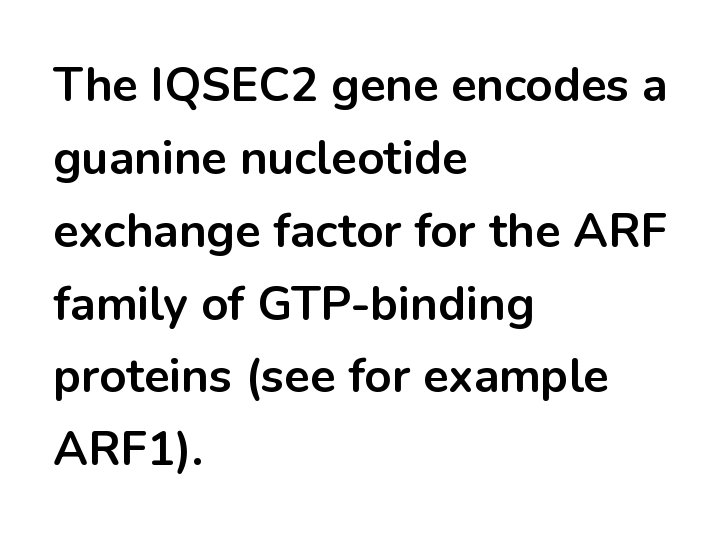
{"serif": "no", "italic": "no", "bold": "yes", "weight": "bold", "width": "normal", "stroke_contrast": "low", "x_height": "medium", "monospaced": "no", "underline": "no", "align": "left", "line_spacing": "normal", "line_spacing_ratio": 1.55, "letter_spacing": "normal", "letter_spacing_em": 0.0, "glyph_px": 47}
